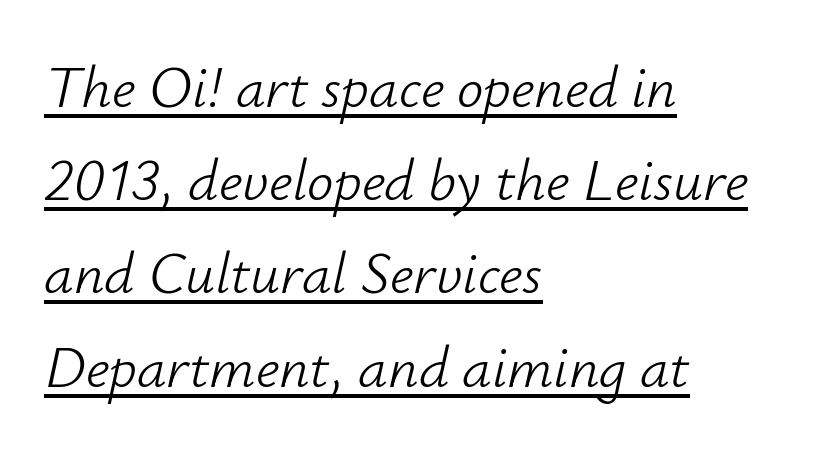
The image shows 59 px light type, italic (leaning right); set left-aligned, normal line spacing (1.58x), normal letter spacing, underlined; low stroke contrast and a small x-height.
